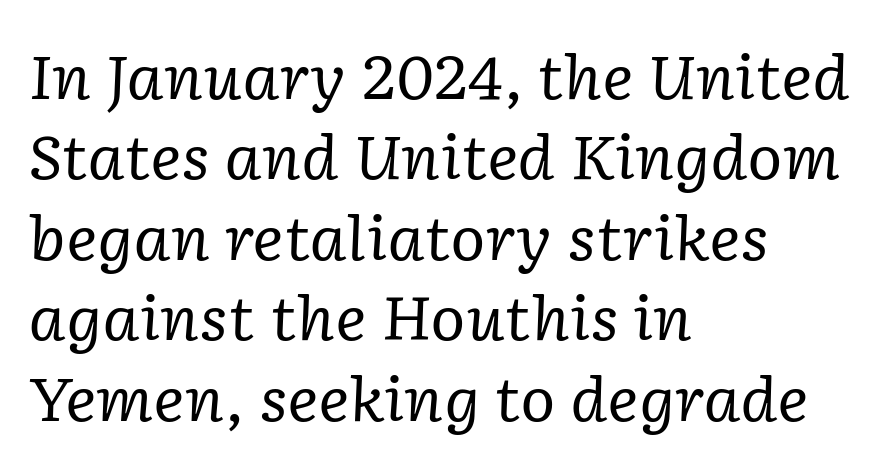
If you drew a ruler down the left edge, every line would touch it. A serif font was chosen for this passage. The rendering uses natural spacing where letterforms have individual widths. Notice how the stems are inclined rather than vertical — that's the hallmark of italics. Weight: regular or lighter. Quick note: interline space is typical.
